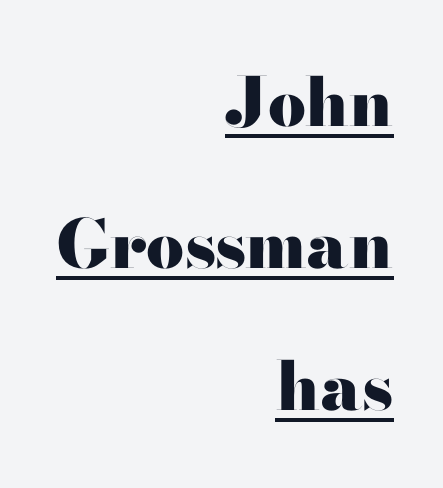
Q: Is the text bold? A: Yes.
Q: Is the text italic (slanted)? A: No, it is upright.
Q: Is the typeface a serif or a sans-serif typeface? A: Sans-serif.
Q: Is the text underlined? A: Yes.
Q: How is the paragraph aligned? A: Right-aligned.
Q: Is the spacing between letters normal or unusually wide? A: Normal.
Q: Is the spacing between lines tight, normal or loose? A: Loose.
Q: Width (condensed, normal, or wide)? A: Wide.
Q: Stroke contrast? A: High.
Q: x-height? A: Small.
Q: Monospaced? A: No.
